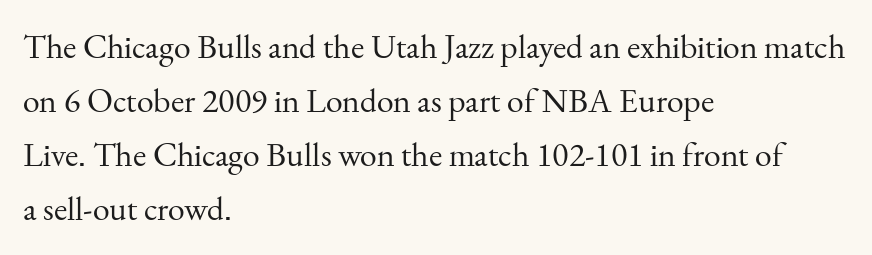
{"serif": "yes", "italic": "no", "bold": "no", "weight": "regular", "width": "normal", "stroke_contrast": "medium", "x_height": "small", "monospaced": "no", "underline": "no", "align": "left", "line_spacing": "normal", "line_spacing_ratio": 1.59, "letter_spacing": "normal", "letter_spacing_em": 0.0, "glyph_px": 34}
